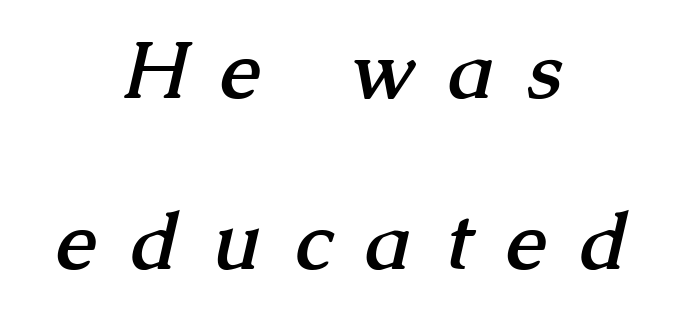
Q: Is the text bold? A: Yes.
Q: Is the typeface a serif or a sans-serif typeface? A: Serif.
Q: Is the text underlined? A: No.
Q: How is the paragraph aligned? A: Centered.
Q: Is the spacing between letters normal or unusually wide? A: Unusually wide.
Q: Is the spacing between lines tight, normal or loose? A: Loose.
Q: Width (condensed, normal, or wide)? A: Normal.
Q: Stroke contrast? A: Medium.
Q: x-height? A: Medium.
Q: Monospaced? A: No.
